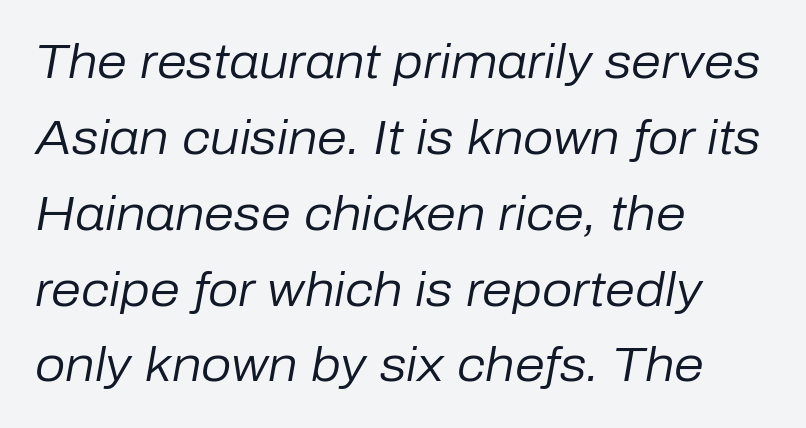
{"italic": "yes", "lean": "right", "slant_degrees": 10, "bold": "no", "weight": "regular", "width": "normal", "stroke_contrast": "low", "x_height": "medium", "monospaced": "no", "underline": "no", "align": "left", "line_spacing": "normal", "line_spacing_ratio": 1.58, "letter_spacing": "normal", "letter_spacing_em": 0.0, "glyph_px": 48}
